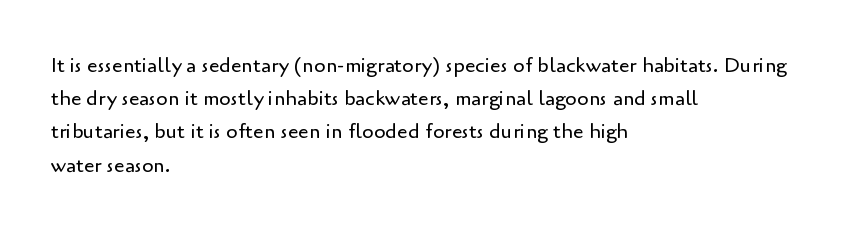
Q: Is the text bold? A: No.
Q: Is the text italic (slanted)? A: No, it is upright.
Q: Is the text underlined? A: No.
Q: How is the paragraph aligned? A: Left-aligned.
Q: Is the spacing between letters normal or unusually wide? A: Normal.
Q: Is the spacing between lines tight, normal or loose? A: Normal.
